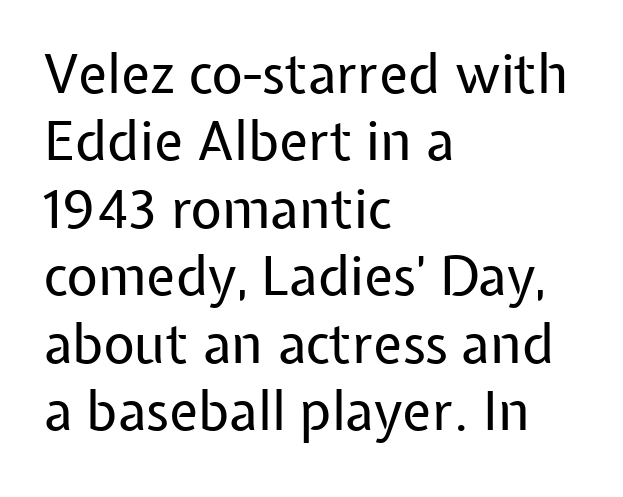
A light-to-regular cut is what we see here. Lines of text with bare space underneath. Nope, not italic — everything's standing straight. Examine the stroke ends and you'll find no serifs. The block of text has a typical density, with ordinary space between rows. A typesetter would call this zero additional tracking.
